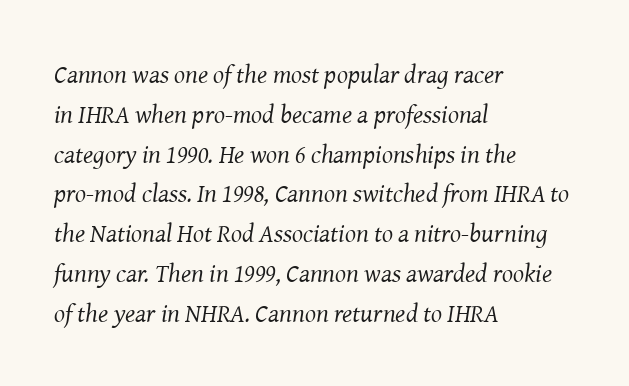
Q: Is the text bold? A: No.
Q: Is the text italic (slanted)? A: Yes, it leans right by about 8 degrees.
Q: Is the text underlined? A: No.
Q: How is the paragraph aligned? A: Left-aligned.
Q: Is the spacing between letters normal or unusually wide? A: Normal.
Q: Is the spacing between lines tight, normal or loose? A: Normal.
